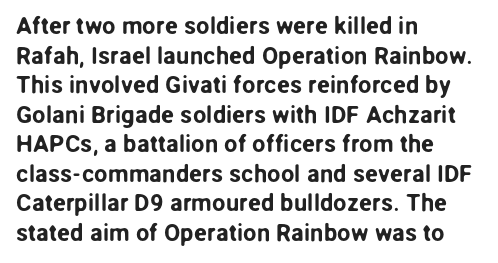
Q: Is the text italic (slanted)? A: No, it is upright.
Q: Is the text underlined? A: No.
Q: How is the paragraph aligned? A: Left-aligned.
Q: Is the spacing between letters normal or unusually wide? A: Normal.
